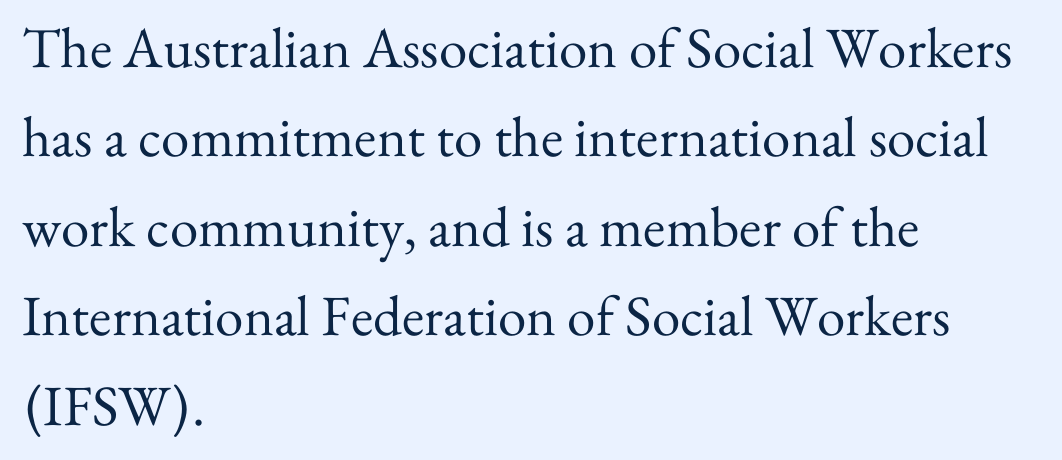
{"serif": "yes", "italic": "no", "bold": "no", "weight": "regular", "width": "normal", "stroke_contrast": "medium", "x_height": "small", "monospaced": "no", "underline": "no", "align": "left", "line_spacing": "normal", "line_spacing_ratio": 1.57, "letter_spacing": "normal", "letter_spacing_em": 0.0, "glyph_px": 57}
